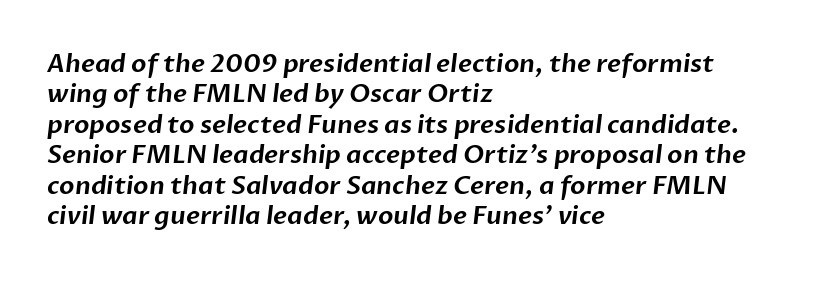
The image shows 25 px text type; set left-aligned, line spacing 1.22x, normal letter spacing, not underlined.
